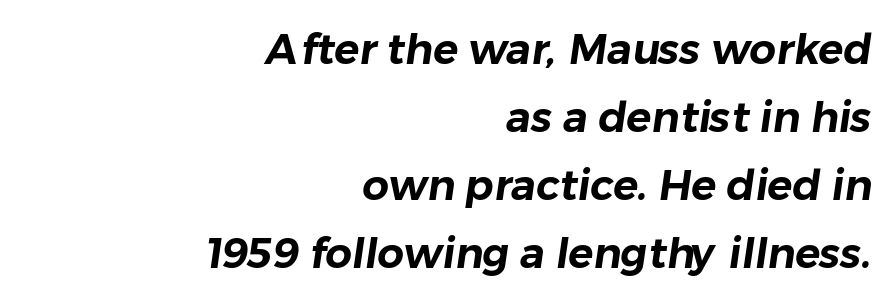
{"serif": "no", "width": "normal", "stroke_contrast": "low", "x_height": "medium", "monospaced": "no", "underline": "no", "align": "right", "line_spacing": "normal", "line_spacing_ratio": 1.62, "letter_spacing": "normal", "letter_spacing_em": 0.0, "glyph_px": 42}
